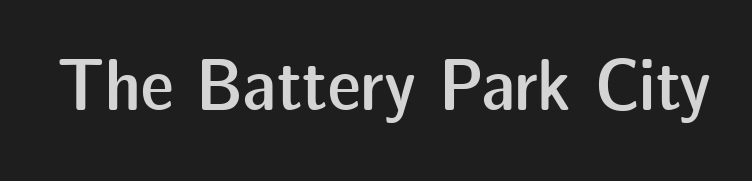
Q: Is the text bold? A: Semi-bold.
Q: Is the text italic (slanted)? A: No, it is upright.
Q: Is the typeface a serif or a sans-serif typeface? A: Sans-serif.
Q: Is the text underlined? A: No.
Q: Is the spacing between letters normal or unusually wide? A: Normal.
Q: Width (condensed, normal, or wide)? A: Normal.
Q: Stroke contrast? A: Low.
Q: x-height? A: Medium.
Q: Monospaced? A: No.
